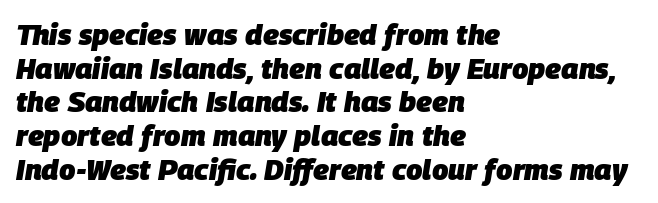
Strokes here are thick enough to call this a true bold. Looks like regular typesetting: each glyph gets only the width it needs. Where is the straight margin? On the left. Lines of text with bare space underneath. Words appear dense and cohesive because spacing is normal.
